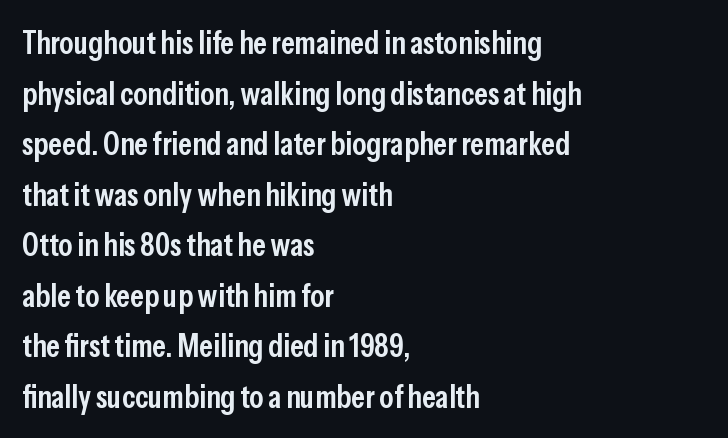
{"serif": "no", "italic": "no", "bold": "semi", "weight": "semibold", "width": "condensed", "stroke_contrast": "low", "x_height": "medium", "monospaced": "no", "underline": "no", "align": "left", "line_spacing": "normal", "line_spacing_ratio": 1.58, "letter_spacing": "normal", "letter_spacing_em": 0.0, "glyph_px": 32}
